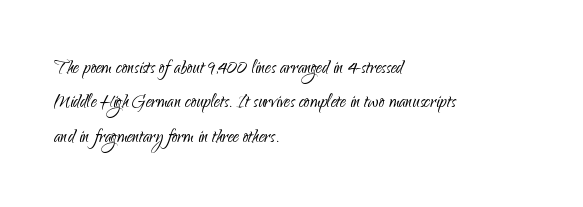
The image shows 23 px text type; set left-aligned, normal line spacing (1.5x), normal letter spacing, not underlined.
